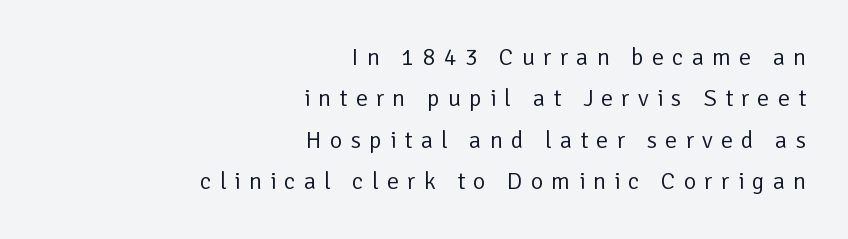
The image shows 24 px text type, upright; set right-aligned, line spacing 1.72x, unusually wide letter spacing (+0.34 em), not underlined.
